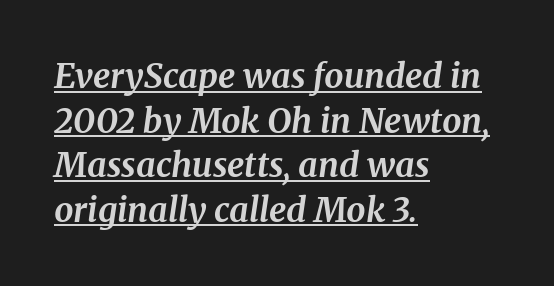
The image shows 34 px bold serif type, italic (leaning right); set left-aligned, normal line spacing (1.31x), normal letter spacing, underlined; medium stroke contrast and a medium x-height.
